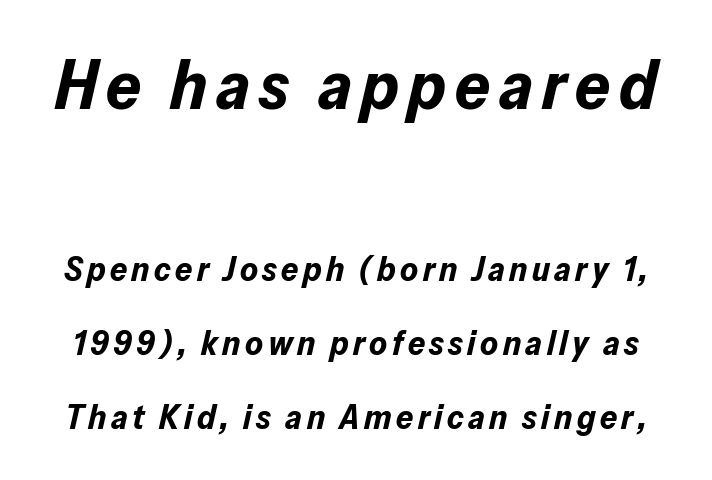
The image shows 69 px bold type, italic (leaning right); set loose line spacing (2.18x), not underlined; the first (top) block is 2.03x larger; low stroke contrast and a medium x-height.
